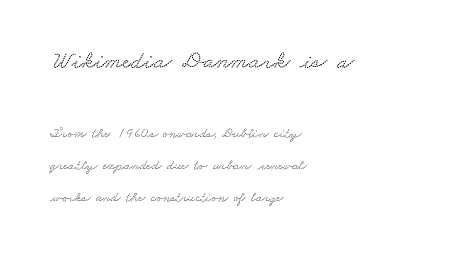
The paragraph shown leans on its left margin. This block would shrink considerably if given ordinary leading; it's expanded now. Which chunk is bigger? The first one — the top block dwarfs the bottom. The letterforms sit shoulder to shoulder at normal distance. Underlining? Definitely not there.
